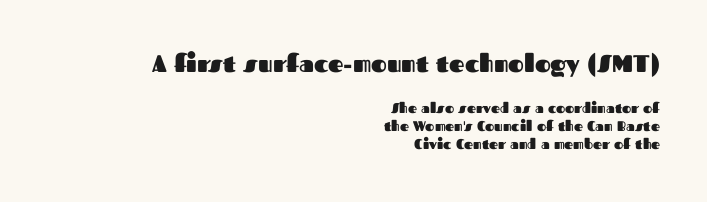
Q: Is the text bold? A: Yes.
Q: Is the text italic (slanted)? A: No, it is upright.
Q: Is the text underlined? A: No.
Q: How is the paragraph aligned? A: Right-aligned.
Q: Is the spacing between letters normal or unusually wide? A: Normal.
Q: Is the spacing between lines tight, normal or loose? A: Normal.
Q: Which block of text is set in a larger size, the first (top) or the second (bottom)? A: The first (top) one.
